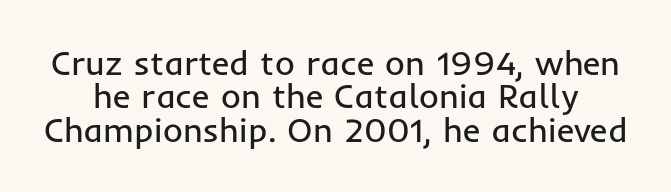
You could not count columns in this text — the font is proportionally spaced. This rendering features lettering with no underline. Examine the stroke ends and you'll find no serifs. One glance says dense: line gaps are narrower than usual.
